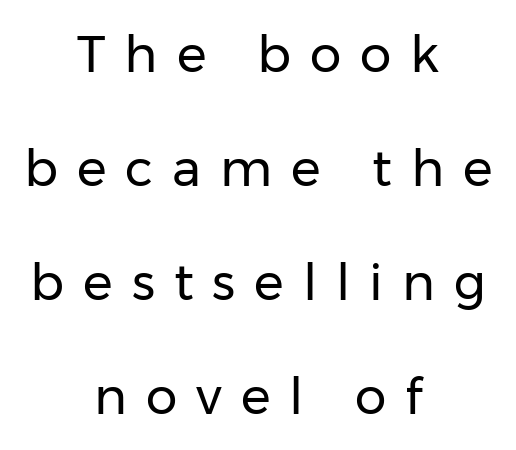
{"serif": "no", "italic": "no", "bold": "no", "weight": "regular", "width": "normal", "stroke_contrast": "low", "x_height": "medium", "monospaced": "no", "underline": "no", "align": "center", "line_spacing": "loose", "line_spacing_ratio": 2.28, "letter_spacing": "wide", "letter_spacing_em": 0.38, "glyph_px": 50}
